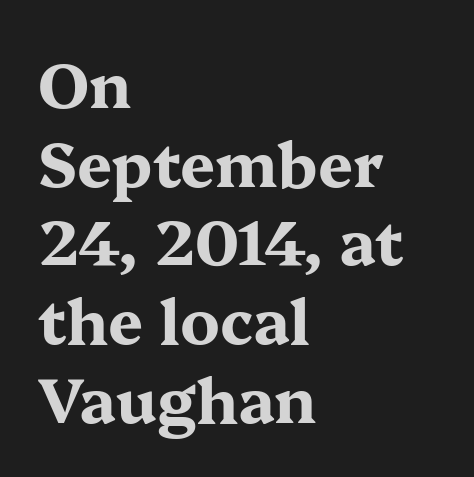
{"serif": "yes", "italic": "no", "bold": "yes", "weight": "bold", "width": "wide", "stroke_contrast": "medium", "x_height": "medium", "monospaced": "no", "underline": "no", "align": "left", "line_spacing": "normal", "line_spacing_ratio": 1.27, "letter_spacing": "normal", "letter_spacing_em": 0.0, "glyph_px": 62}
